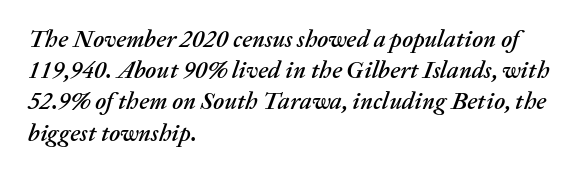
Q: Is the text italic (slanted)? A: Yes, it leans right by about 20 degrees.
Q: Is the text underlined? A: No.
Q: How is the paragraph aligned? A: Left-aligned.
Q: Is the spacing between letters normal or unusually wide? A: Normal.
Q: Is the spacing between lines tight, normal or loose? A: Normal.
